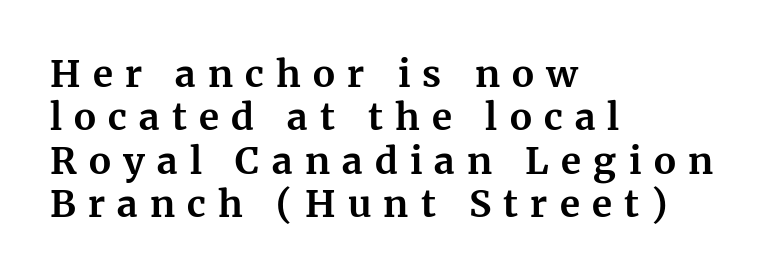
The rendering uses natural spacing where letterforms have individual widths. Words float on clear page, feet unadorned. The letters stand upright; this is a roman face. The tracking jumps out immediately: characters are airy and widely separated.
